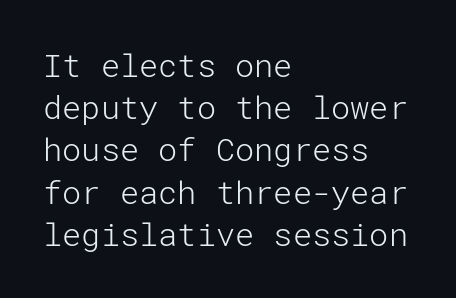
{"serif": "no", "italic": "no", "bold": "no", "weight": "light", "width": "normal", "stroke_contrast": "low", "x_height": "medium", "underline": "no", "align": "left", "line_spacing": "normal", "line_spacing_ratio": 1.32, "letter_spacing": "normal", "letter_spacing_em": 0.0, "glyph_px": 32}
